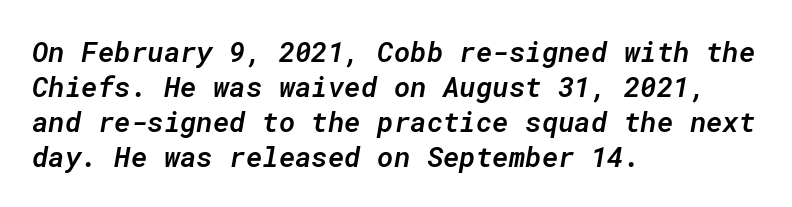
Each new line begins a customary step beneath the previous one. This rendering leaves character spacing at its baseline value. This is the in-between weight designers call semibold or demi. The passage shown is not underscored anywhere. Note the uniform advance width — an 'i' takes as much space as an 'm'.
